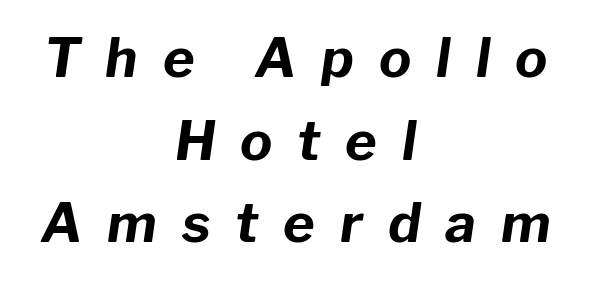
Q: Is the text bold? A: Yes.
Q: Is the text italic (slanted)? A: Yes, it leans right by about 8 degrees.
Q: Is the text underlined? A: No.
Q: How is the paragraph aligned? A: Centered.
Q: Is the spacing between letters normal or unusually wide? A: Unusually wide.
Q: Is the spacing between lines tight, normal or loose? A: Normal.
Q: Width (condensed, normal, or wide)? A: Normal.
Q: Stroke contrast? A: Low.
Q: x-height? A: Medium.
Q: Monospaced? A: No.
